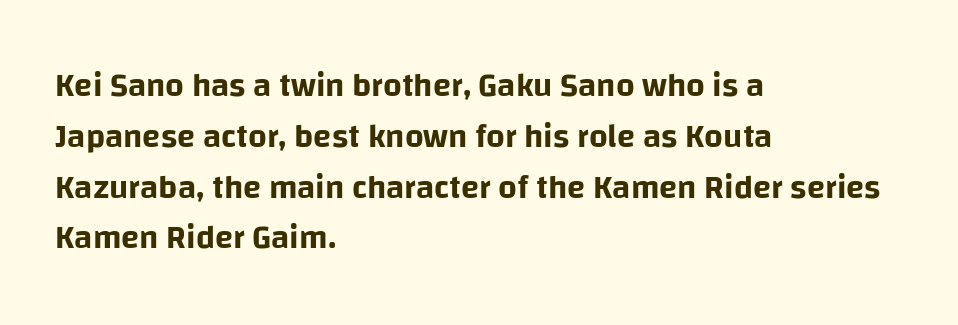
The image shows 33 px sans-serif type, upright; set left-aligned, normal line spacing (1.54x), normal letter spacing, not underlined; low stroke contrast and a large x-height.
